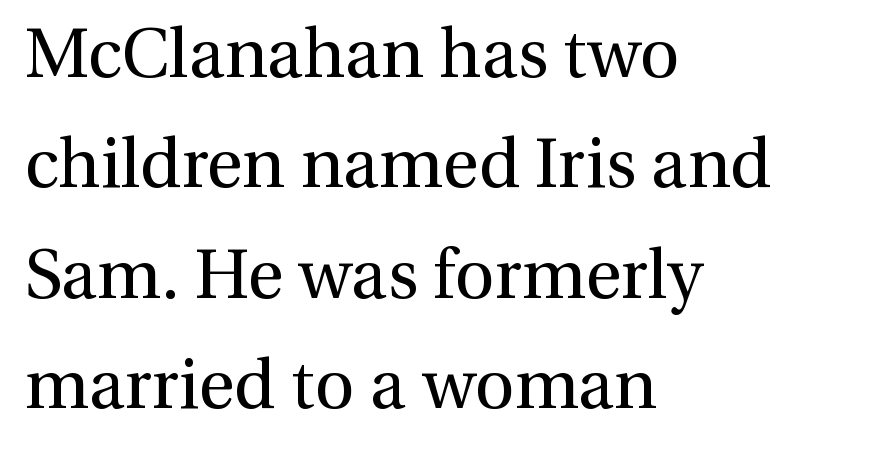
This sample uses an upright cut, with every glyph sitting square on the baseline. Nobody drew a line under any word here. Ink coverage per letter is moderate at most. The rendering anchors every line to the left-hand side. The letters advance in unequal steps, a hallmark of proportional type.
